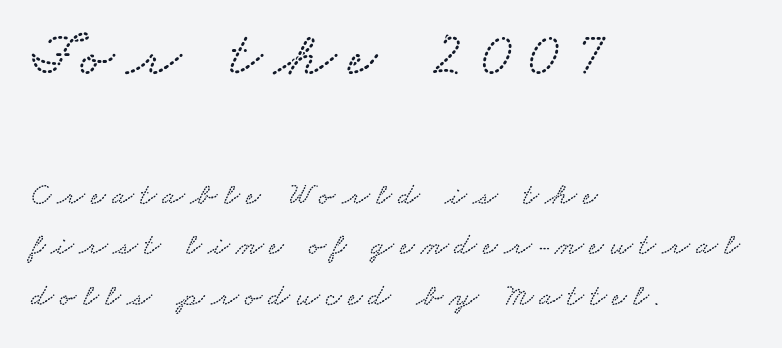
{"width": "wide", "stroke_contrast": "low", "x_height": "small", "monospaced": "no", "underline": "no", "align": "left", "line_spacing": "normal", "line_spacing_ratio": 1.59, "larger_block": "first", "size_ratio": 1.97, "glyph_px": 63}
